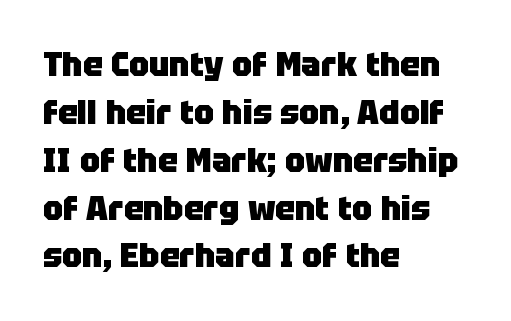
The letters advance in unequal steps, a hallmark of proportional type. Each word holds together tightly as a unit, with standard inter-letter gaps. Unlike a traditional serif, this face leaves its strokes unadorned. These lines are set flush left with a ragged right edge. Glance below the letters and you will spot only blank space. Baseline-to-baseline distance is the conventional proportion of letter height.
